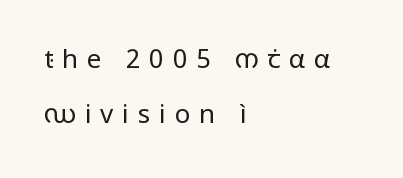
The image shows 26 px text type, upright; set left-aligned, loose line spacing (2.11x), unusually wide letter spacing (+0.34 em), not underlined.
